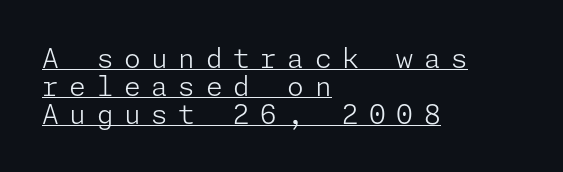
Think standard paragraph weight, or any step lighter than that. Compared with typical body copy, the letter spacing here is much looser. A baseline rule has been typeset under these characters. Posture: vertical.
